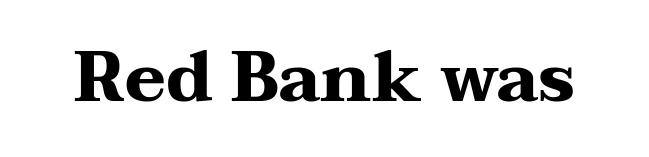
The image shows 70 px heavy, wide serif type, upright; set normal letter spacing, not underlined; medium stroke contrast and a medium x-height.
